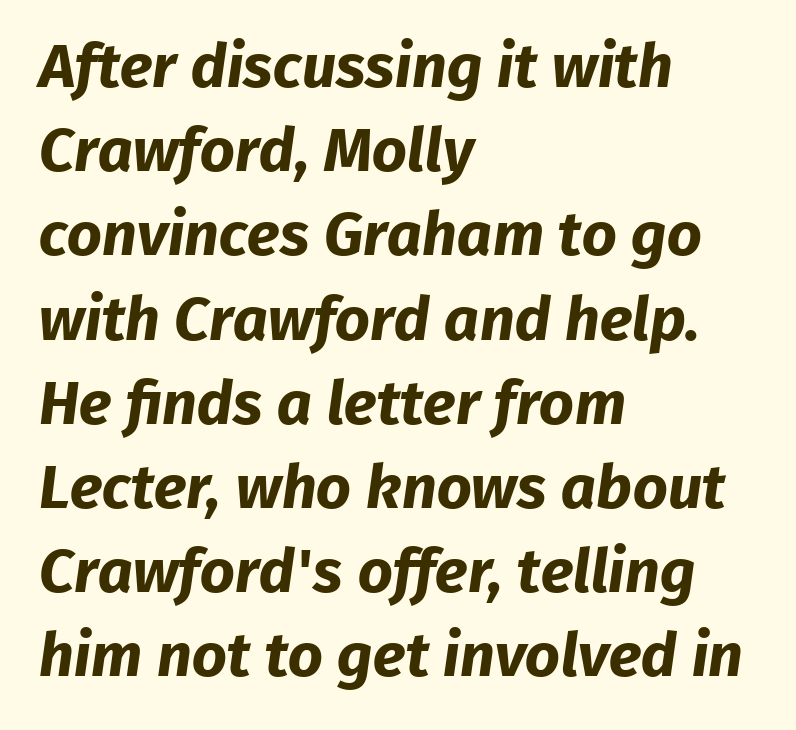
Q: Is the text bold? A: Yes.
Q: Is the typeface a serif or a sans-serif typeface? A: Sans-serif.
Q: Is the text underlined? A: No.
Q: How is the paragraph aligned? A: Left-aligned.
Q: Is the spacing between letters normal or unusually wide? A: Normal.
Q: Is the spacing between lines tight, normal or loose? A: Normal.
Q: Width (condensed, normal, or wide)? A: Normal.
Q: Stroke contrast? A: Low.
Q: x-height? A: Medium.
Q: Monospaced? A: No.
